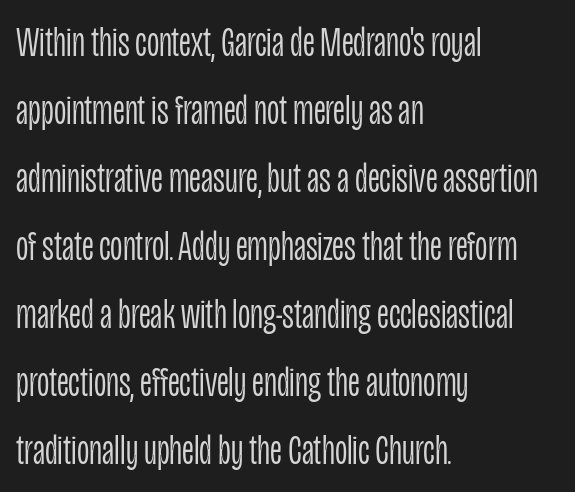
{"serif": "no", "italic": "no", "bold": "no", "weight": "light", "width": "condensed", "stroke_contrast": "low", "x_height": "large", "monospaced": "no", "underline": "no", "align": "left", "line_spacing": "normal", "line_spacing_ratio": 1.58, "letter_spacing": "normal", "letter_spacing_em": 0.0, "glyph_px": 43}
